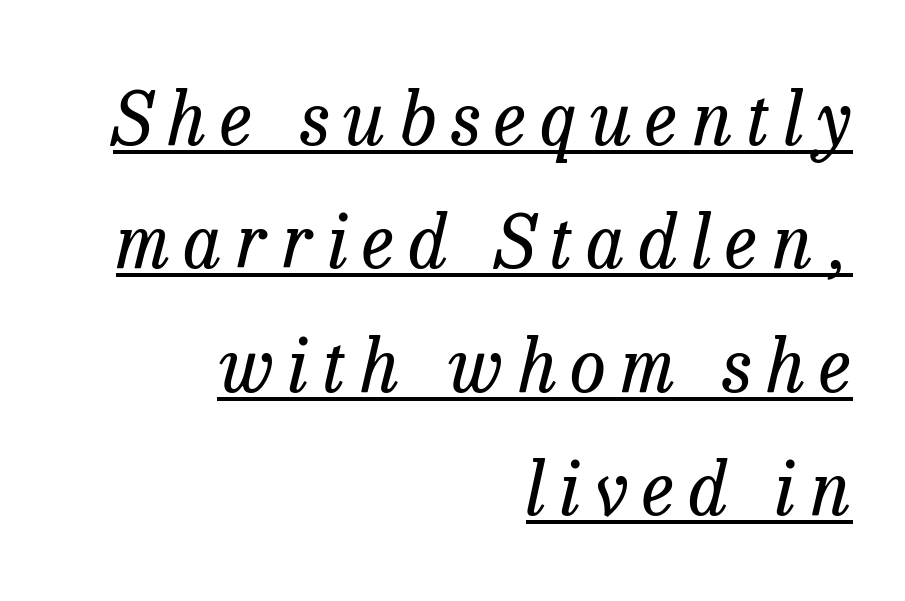
{"serif": "yes", "italic": "yes", "lean": "right", "slant_degrees": 13, "bold": "no", "weight": "regular", "width": "normal", "stroke_contrast": "low", "x_height": "medium", "monospaced": "no", "underline": "yes", "align": "right", "line_spacing": "normal", "line_spacing_ratio": 1.69, "letter_spacing": "wide", "letter_spacing_em": 0.2, "glyph_px": 73}
